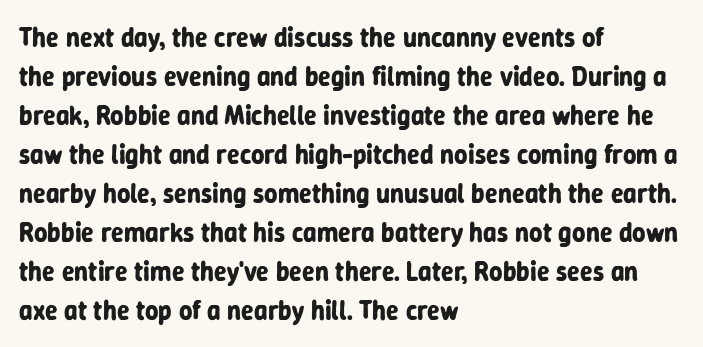
The image shows 26 px bold type, upright; set left-aligned, normal line spacing (1.5x), normal letter spacing, not underlined.
